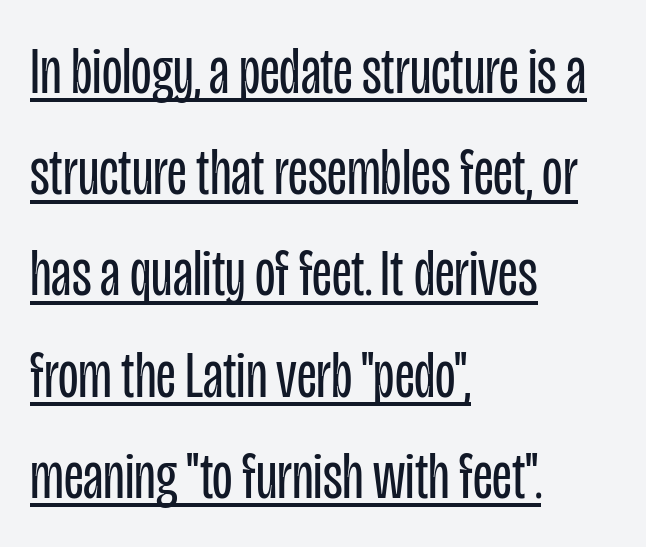
The image shows 67 px regular-weight, condensed sans-serif type, upright; set left-aligned, normal line spacing (1.51x), normal letter spacing, underlined; low stroke contrast and a large x-height.
